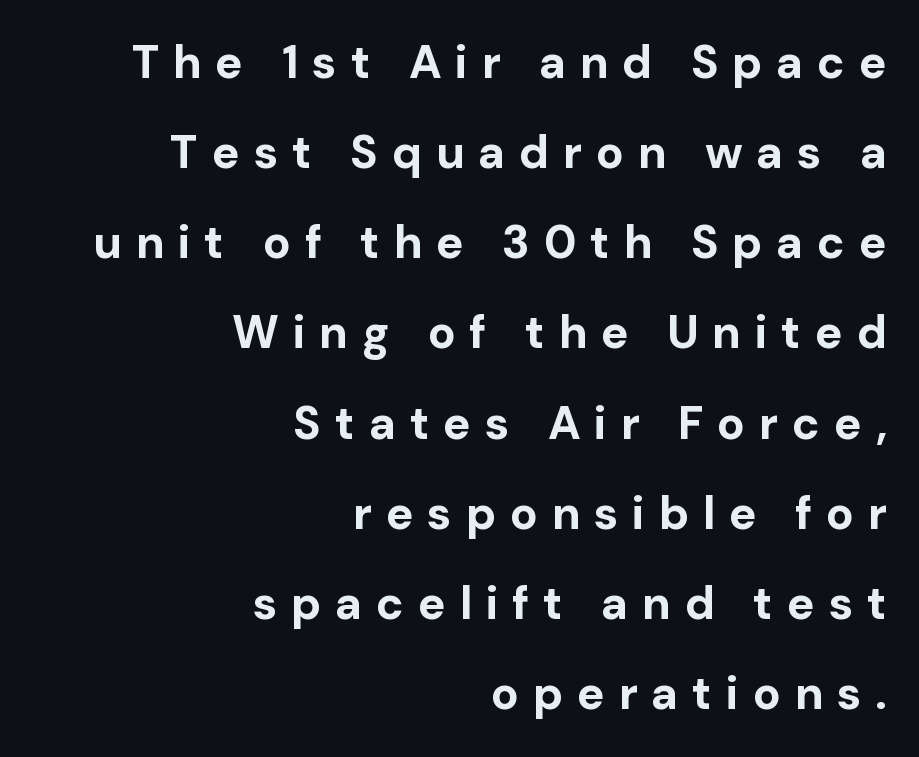
{"serif": "no", "italic": "no", "bold": "yes", "weight": "bold", "width": "normal", "stroke_contrast": "low", "x_height": "medium", "monospaced": "no", "underline": "no", "align": "right", "line_spacing": "loose", "line_spacing_ratio": 1.96, "letter_spacing": "wide", "letter_spacing_em": 0.3, "glyph_px": 46}
